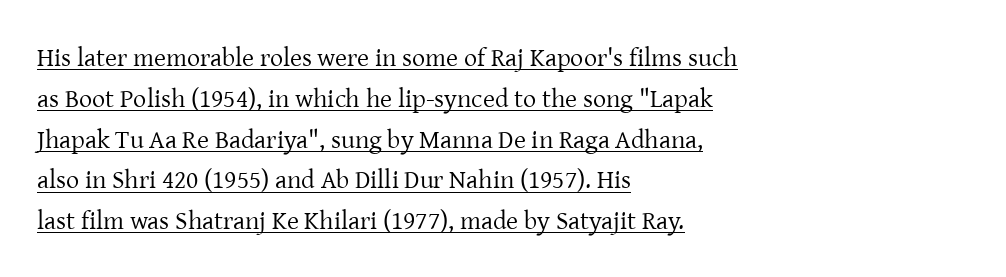
{"italic": "no", "bold": "no", "underline": "yes", "align": "left", "line_spacing": "normal", "line_spacing_ratio": 1.57, "letter_spacing": "normal", "letter_spacing_em": 0.0, "glyph_px": 26}
